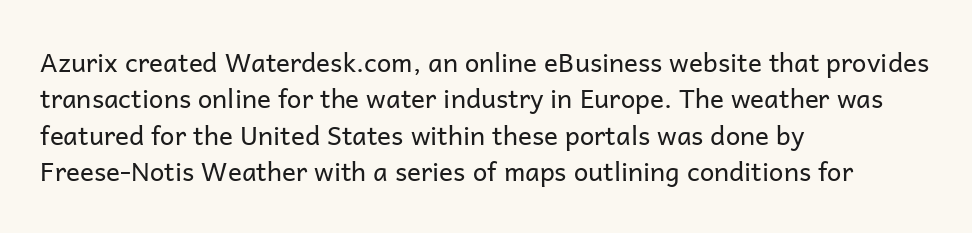
{"italic": "no", "bold": "no", "underline": "no", "align": "left", "line_spacing": "normal", "line_spacing_ratio": 1.4, "letter_spacing": "normal", "letter_spacing_em": 0.0, "glyph_px": 26}
